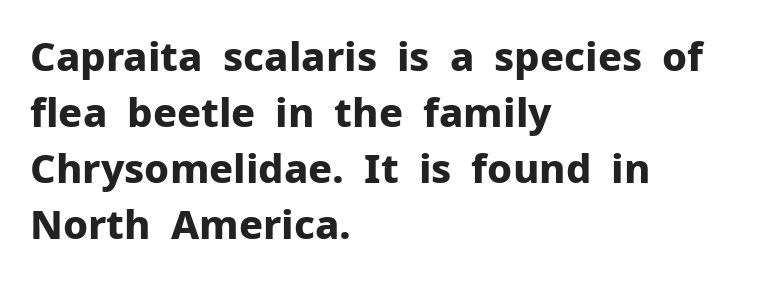
The image shows 40 px bold sans-serif type, upright; set left-aligned, normal line spacing (1.4x), normal letter spacing, not underlined; low stroke contrast and a medium x-height.
